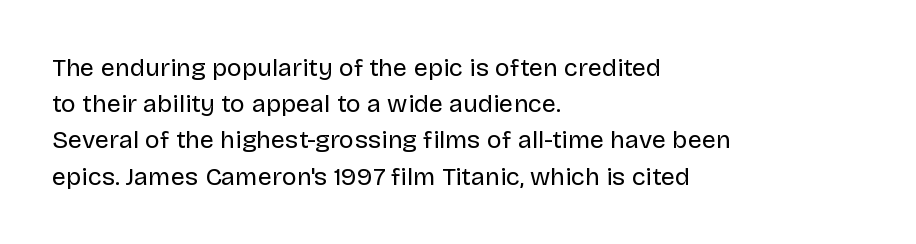
{"italic": "no", "bold": "no", "underline": "no", "align": "left", "line_spacing": "normal", "line_spacing_ratio": 1.45, "letter_spacing": "normal", "letter_spacing_em": 0.0, "glyph_px": 25}
